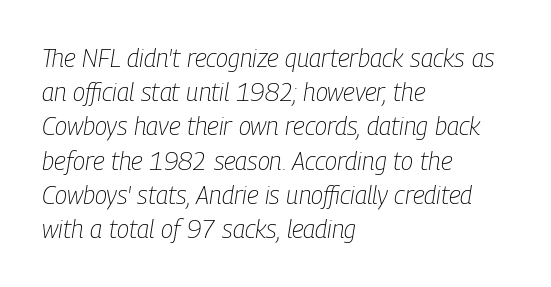
{"italic": "yes", "lean": "right", "slant_degrees": 9, "bold": "no", "underline": "no", "align": "left", "line_spacing": "normal", "line_spacing_ratio": 1.37, "letter_spacing": "normal", "letter_spacing_em": 0.0, "glyph_px": 25}
